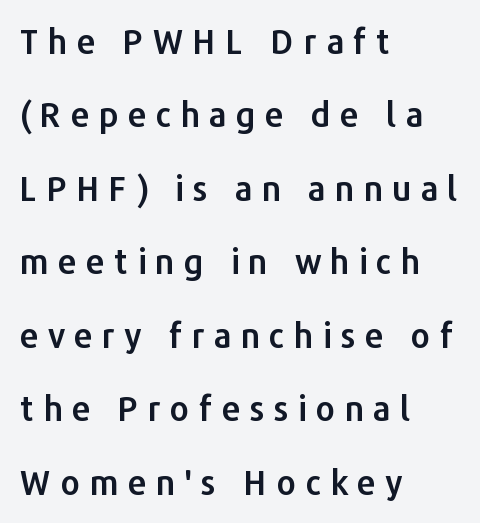
Q: Is the text italic (slanted)? A: No, it is upright.
Q: Is the typeface a serif or a sans-serif typeface? A: Sans-serif.
Q: Is the text underlined? A: No.
Q: How is the paragraph aligned? A: Left-aligned.
Q: Is the spacing between letters normal or unusually wide? A: Unusually wide.
Q: Is the spacing between lines tight, normal or loose? A: Loose.
Q: Width (condensed, normal, or wide)? A: Normal.
Q: Stroke contrast? A: Low.
Q: x-height? A: Medium.
Q: Monospaced? A: No.
